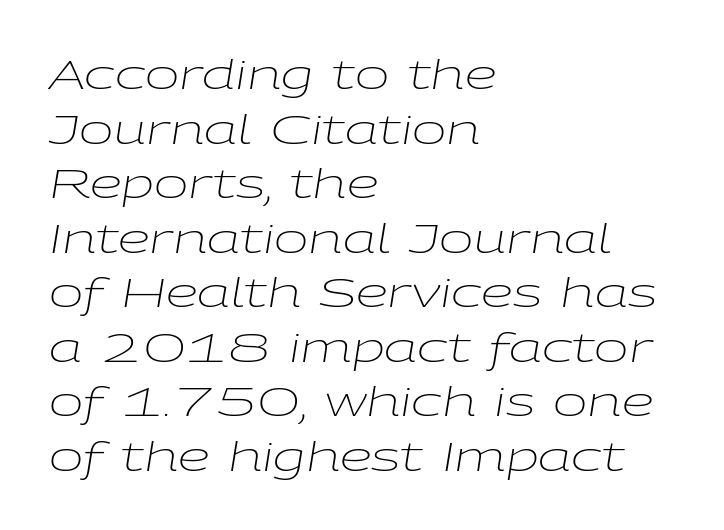
The image shows 41 px light, wide type, italic (leaning right); set left-aligned, normal line spacing (1.33x), normal letter spacing, not underlined; low stroke contrast and a medium x-height.
